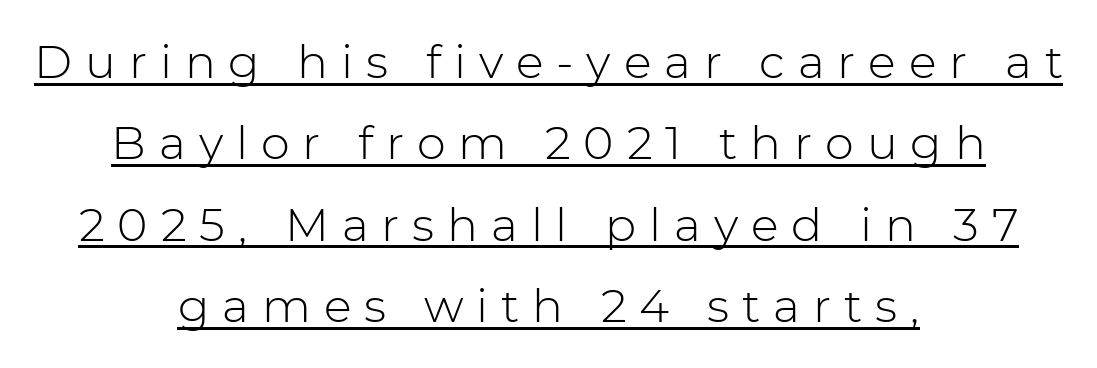
Q: Is the text bold? A: No.
Q: Is the text italic (slanted)? A: No, it is upright.
Q: Is the typeface a serif or a sans-serif typeface? A: Sans-serif.
Q: Is the text underlined? A: Yes.
Q: How is the paragraph aligned? A: Centered.
Q: Is the spacing between letters normal or unusually wide? A: Unusually wide.
Q: Width (condensed, normal, or wide)? A: Normal.
Q: Stroke contrast? A: Low.
Q: x-height? A: Medium.
Q: Monospaced? A: No.
